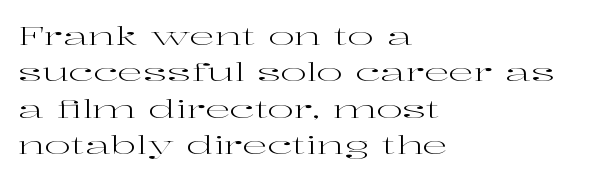
Q: Is the text bold? A: No.
Q: Is the text italic (slanted)? A: No, it is upright.
Q: Is the text underlined? A: No.
Q: How is the paragraph aligned? A: Left-aligned.
Q: Is the spacing between letters normal or unusually wide? A: Normal.
Q: Is the spacing between lines tight, normal or loose? A: Normal.
